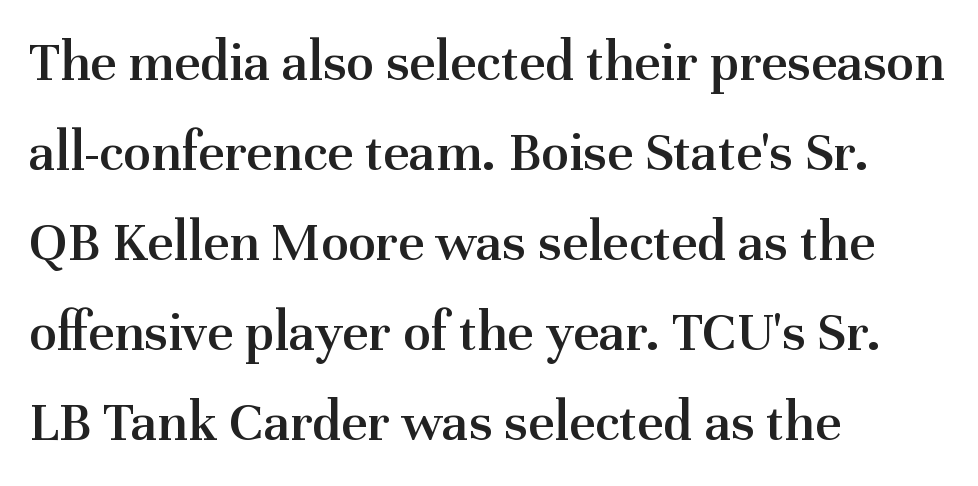
Does the lettering tilt? It doesn't — this is upright. Short note: letters normally spaced. Any mark beneath the type? The region is blank. Quick note: interline space is typical. In terms of letterform style, serifs are clearly present. Each letter keeps its own natural width here, so spacing adapts to shape.
